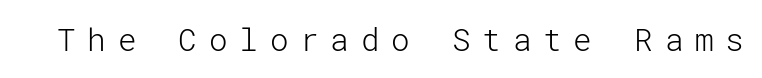
The image shows 31 px light sans-serif type, upright; set unusually wide letter spacing (+0.38 em), not underlined; low stroke contrast and a medium x-height.
